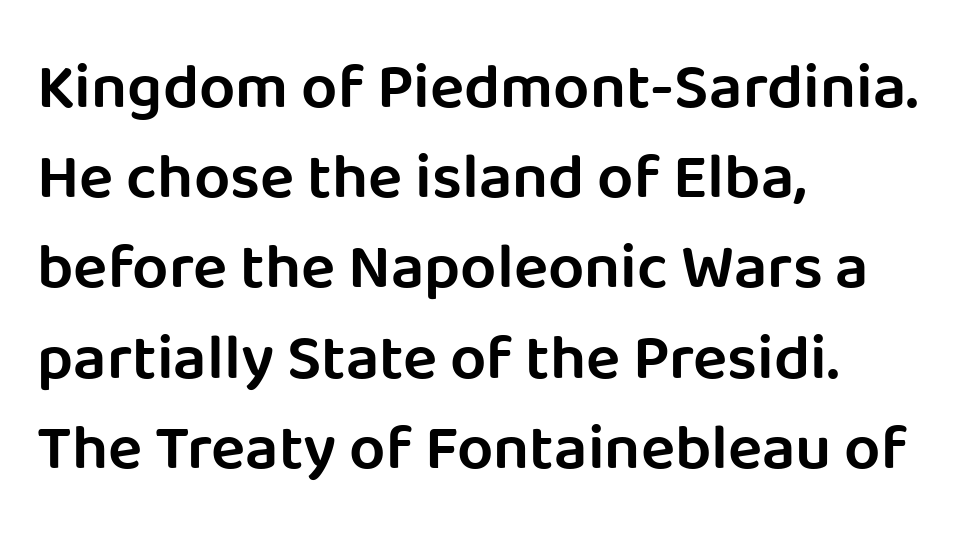
{"serif": "no", "italic": "no", "bold": "semi", "weight": "semibold", "width": "normal", "stroke_contrast": "low", "x_height": "large", "monospaced": "no", "underline": "no", "align": "left", "line_spacing": "normal", "line_spacing_ratio": 1.41, "letter_spacing": "normal", "letter_spacing_em": 0.0, "glyph_px": 64}
